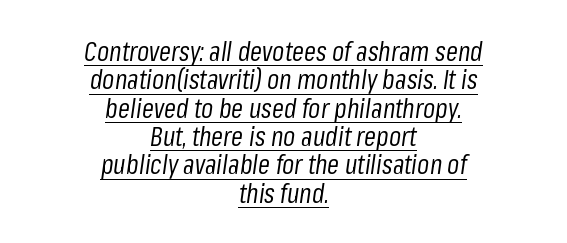
Q: Is the text bold? A: No.
Q: Is the text italic (slanted)? A: Yes, it leans right by about 8 degrees.
Q: Is the text underlined? A: Yes.
Q: How is the paragraph aligned? A: Centered.
Q: Is the spacing between letters normal or unusually wide? A: Normal.
Q: Is the spacing between lines tight, normal or loose? A: Tight.
